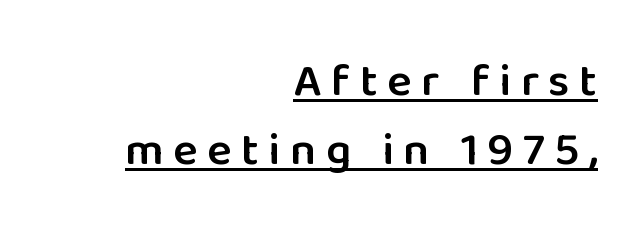
Q: Is the text bold? A: Semi-bold.
Q: Is the text italic (slanted)? A: No, it is upright.
Q: Is the typeface a serif or a sans-serif typeface? A: Sans-serif.
Q: Is the text underlined? A: Yes.
Q: How is the paragraph aligned? A: Right-aligned.
Q: Is the spacing between letters normal or unusually wide? A: Unusually wide.
Q: Is the spacing between lines tight, normal or loose? A: Normal.
Q: Width (condensed, normal, or wide)? A: Normal.
Q: Stroke contrast? A: Low.
Q: x-height? A: Medium.
Q: Monospaced? A: No.
